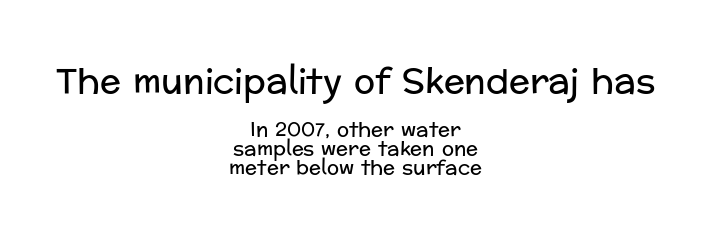
The image shows 35 px regular-weight sans-serif type, upright; set centered, tight line spacing (0.95x), normal letter spacing, not underlined; the first (top) block is 1.75x larger; low stroke contrast and a medium x-height.
